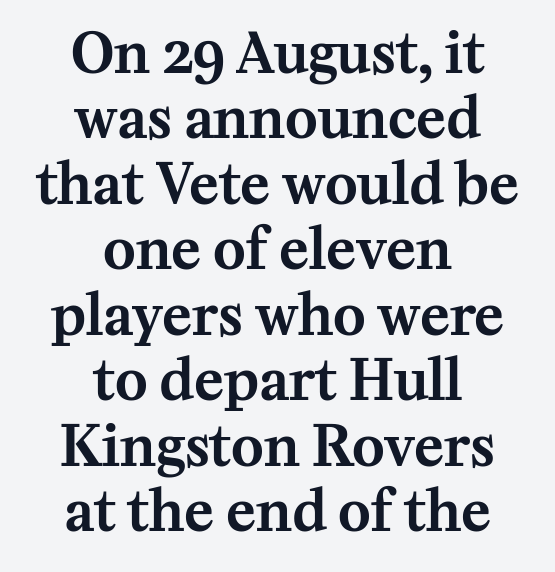
The image shows 55 px serif type, upright; set centered, line spacing 1.19x, normal letter spacing, not underlined; medium stroke contrast and a medium x-height.
